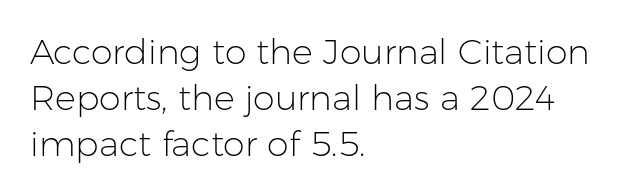
Summary of vertical rhythm: regular, with standard interline spacing. Students, note that the glyphs here touch the page at normal intervals. The specimen omits any rule beneath the text block's lines. Weight: regular or lighter. The specimen reads as upright at a glance. Teacher's note: observe the even left margin — that is flush-left alignment.
